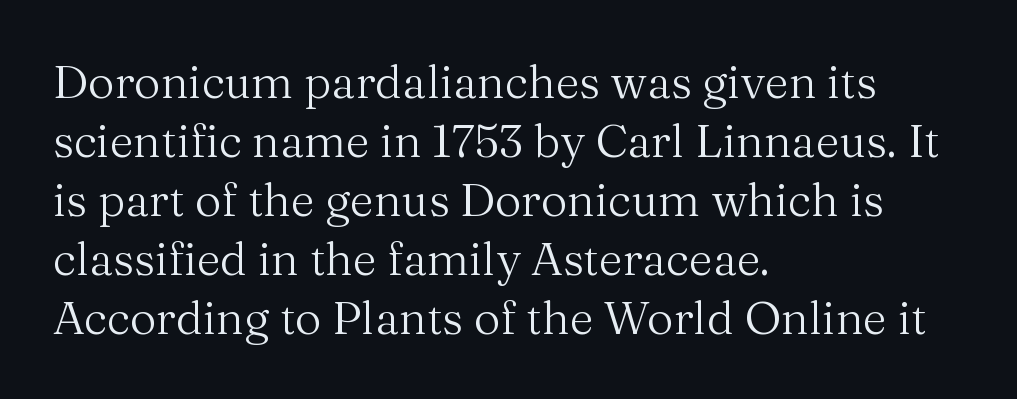
The image shows 46 px regular-weight serif type, upright; set left-aligned, normal line spacing (1.28x), normal letter spacing, not underlined; medium stroke contrast and a medium x-height.
